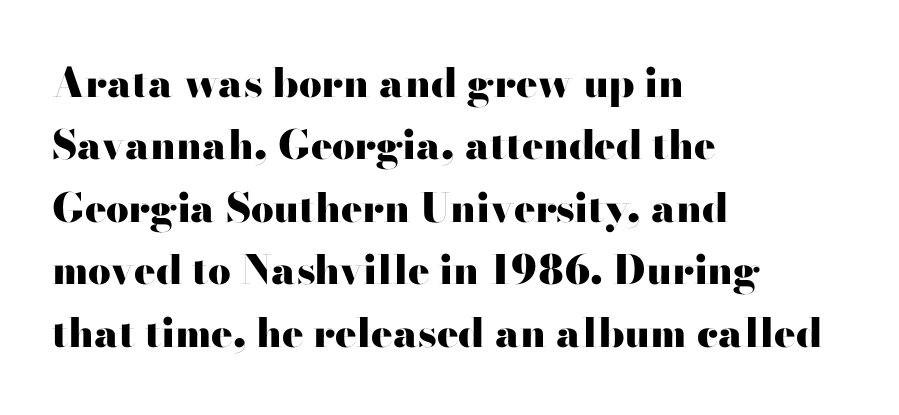
Tracking here is standard; glyphs follow each other at the usual distance. The rows are spaced the way most documents space them. What kind of face is this? One without serifs — a sans. Every stem runs plumb, perpendicular to the baseline. Strokes here are thick enough to call this a true bold.
